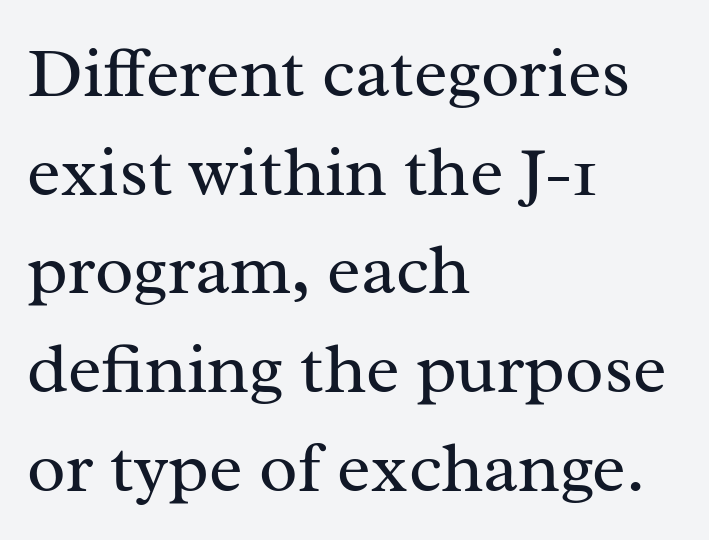
Q: Is the text bold? A: No.
Q: Is the text italic (slanted)? A: No, it is upright.
Q: Is the typeface a serif or a sans-serif typeface? A: Serif.
Q: Is the text underlined? A: No.
Q: How is the paragraph aligned? A: Left-aligned.
Q: Is the spacing between letters normal or unusually wide? A: Normal.
Q: Is the spacing between lines tight, normal or loose? A: Normal.
Q: Width (condensed, normal, or wide)? A: Normal.
Q: Stroke contrast? A: Medium.
Q: x-height? A: Medium.
Q: Monospaced? A: No.
